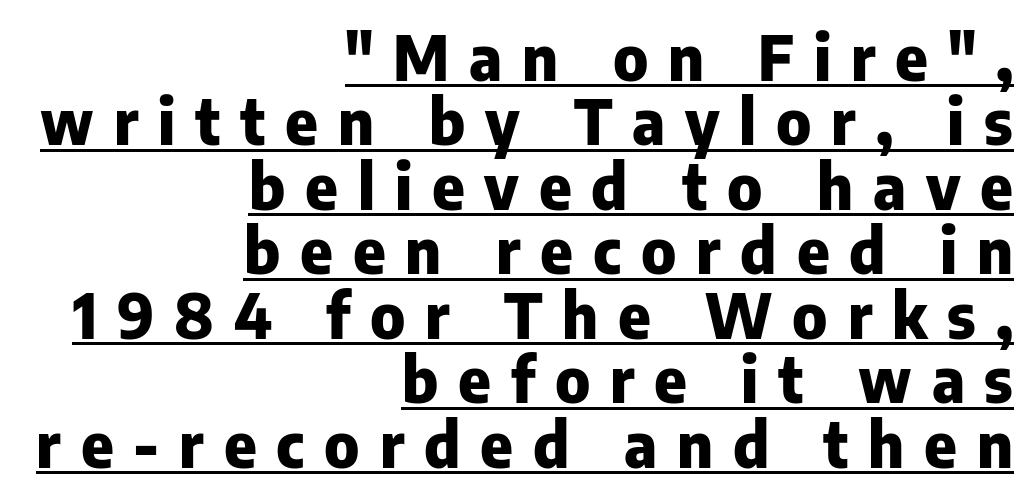
Q: Is the text bold? A: Yes.
Q: Is the text italic (slanted)? A: No, it is upright.
Q: Is the typeface a serif or a sans-serif typeface? A: Sans-serif.
Q: Is the text underlined? A: Yes.
Q: How is the paragraph aligned? A: Right-aligned.
Q: Is the spacing between letters normal or unusually wide? A: Unusually wide.
Q: Is the spacing between lines tight, normal or loose? A: Tight.
Q: Width (condensed, normal, or wide)? A: Normal.
Q: Stroke contrast? A: Low.
Q: x-height? A: Medium.
Q: Monospaced? A: No.
